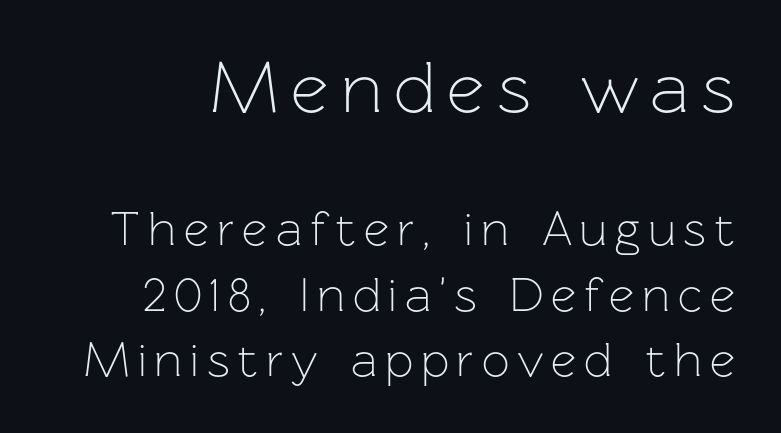
Q: Is the text bold? A: No.
Q: Is the text italic (slanted)? A: No, it is upright.
Q: Is the typeface a serif or a sans-serif typeface? A: Sans-serif.
Q: Is the text underlined? A: No.
Q: Is the spacing between lines tight, normal or loose? A: Normal.
Q: Which block of text is set in a larger size, the first (top) or the second (bottom)? A: The first (top) one.
Q: Width (condensed, normal, or wide)? A: Normal.
Q: Stroke contrast? A: Low.
Q: x-height? A: Medium.
Q: Monospaced? A: No.
